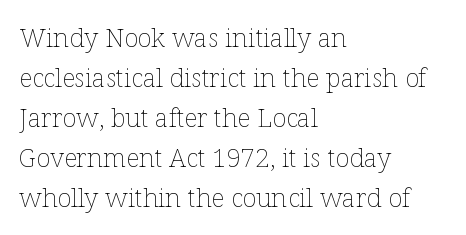
Descender tails drop into unmarked territory. Stroke mass is kept to a normal reading level or below. Default kerning and tracking; the words read as compact shapes. Teacher's note: observe the even left margin — that is flush-left alignment.
